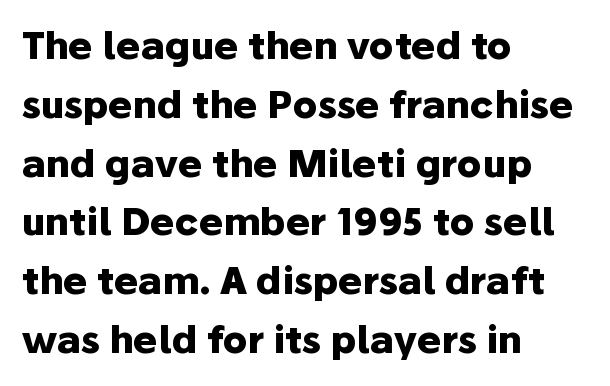
The image shows 37 px heavy sans-serif type, upright; set left-aligned, normal line spacing (1.59x), normal letter spacing, not underlined; low stroke contrast and a medium x-height.
